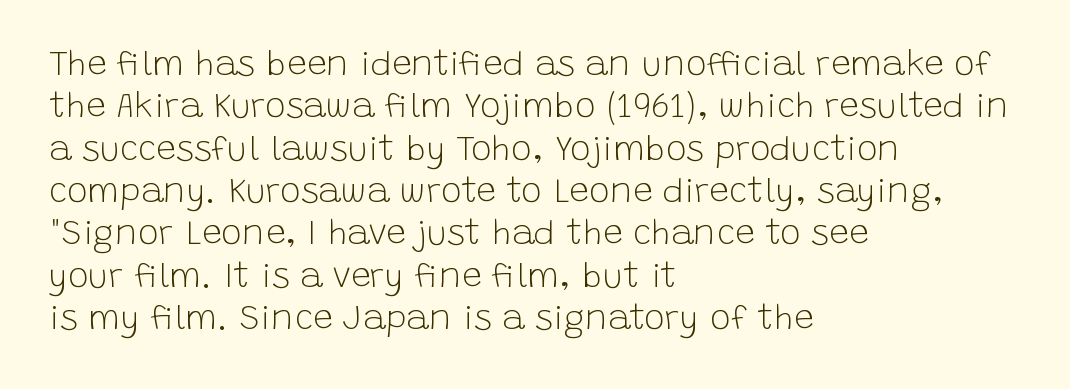
A typesetter would call this proportional, since set widths differ per character. What stands out about the letter spacing? Nothing — it is the standard amount. Just letters on the line, the space beneath them empty. This is the regular roman posture of the typeface. This rendering employs a face without finishing strokes, i.e., a sans-serif.
